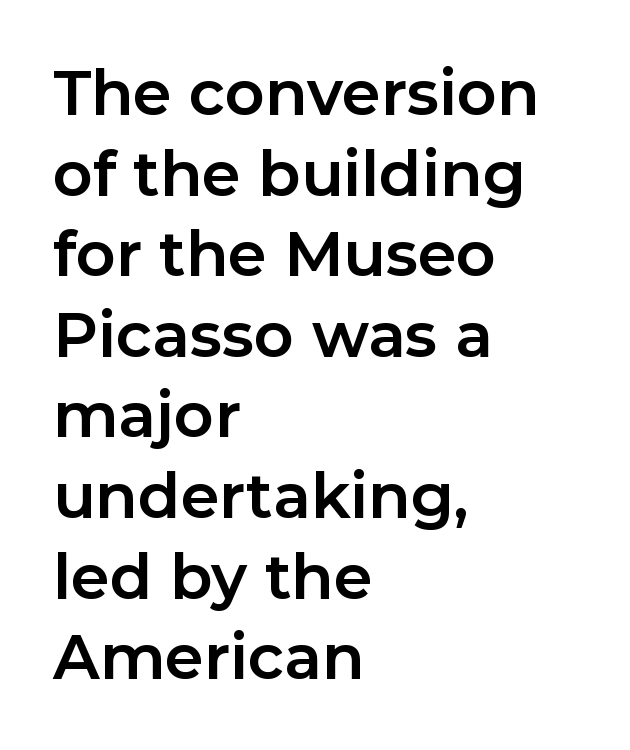
The image shows 62 px bold sans-serif type, upright; set left-aligned, normal line spacing (1.3x), normal letter spacing, not underlined; low stroke contrast and a medium x-height.
